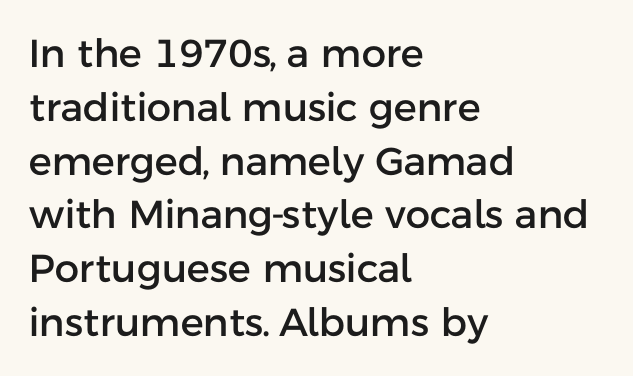
This sample uses a sans-serif face. Short note: letters normally spaced. The letters stand straight up with perfectly vertical stems. Honestly, the row spacing looks completely unremarkable.
